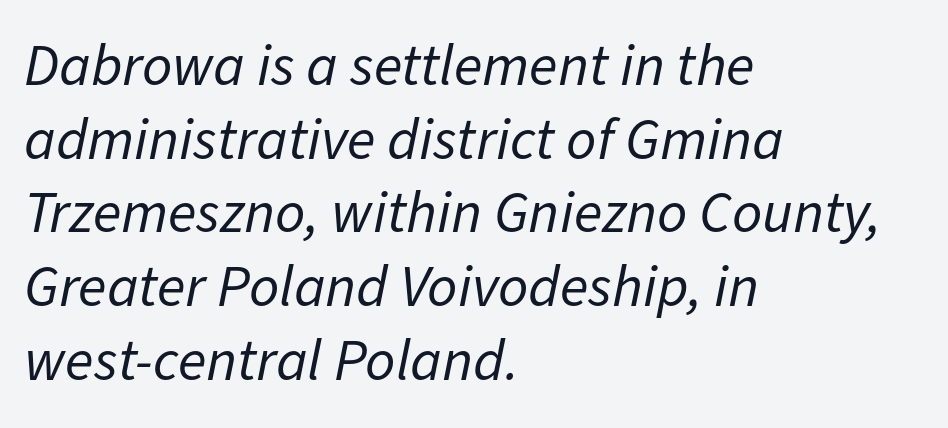
These lines are rendered in a variable-pitch font. Observe the lean: these are italic letterforms. This sample keeps an unexceptional amount of space between lines. Underlining? Definitely not there. A light-to-regular cut is what we see here.
